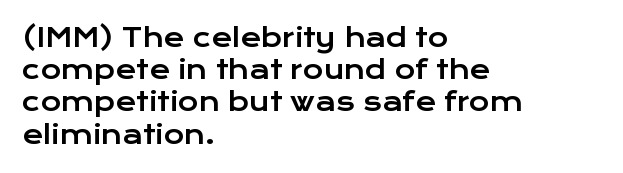
{"italic": "no", "underline": "no", "align": "left", "line_spacing": "normal", "line_spacing_ratio": 1.29, "letter_spacing": "normal", "letter_spacing_em": 0.0, "glyph_px": 25}
